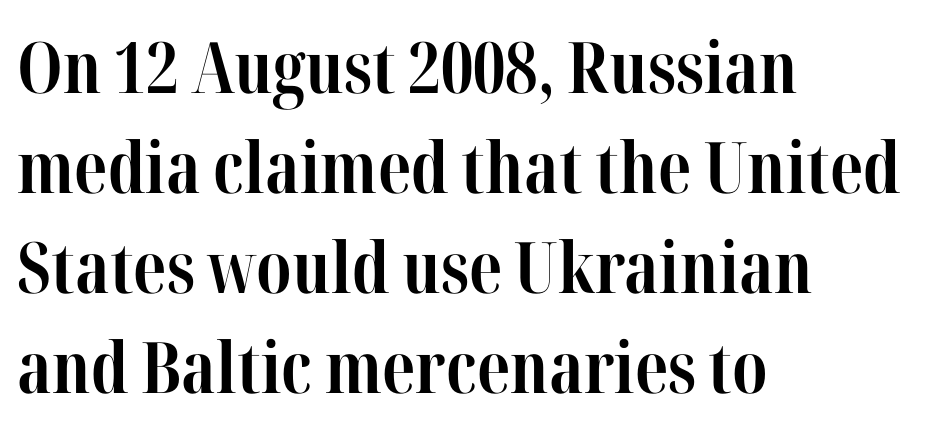
Q: Is the text bold? A: Yes.
Q: Is the text italic (slanted)? A: No, it is upright.
Q: Is the typeface a serif or a sans-serif typeface? A: Serif.
Q: Is the text underlined? A: No.
Q: How is the paragraph aligned? A: Left-aligned.
Q: Is the spacing between letters normal or unusually wide? A: Normal.
Q: Is the spacing between lines tight, normal or loose? A: Normal.
Q: Width (condensed, normal, or wide)? A: Condensed.
Q: Stroke contrast? A: High.
Q: x-height? A: Medium.
Q: Monospaced? A: No.
